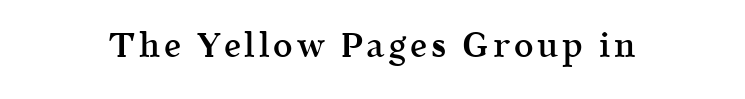
{"serif": "yes", "italic": "no", "bold": "semi", "weight": "semibold", "width": "normal", "x_height": "medium", "monospaced": "no", "underline": "no", "glyph_px": 34}
